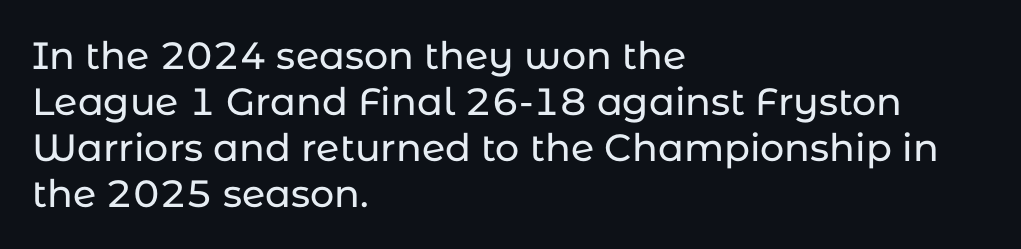
{"serif": "no", "italic": "no", "width": "normal", "stroke_contrast": "low", "x_height": "medium", "monospaced": "no", "underline": "no", "align": "left", "line_spacing_ratio": 1.21, "letter_spacing": "normal", "letter_spacing_em": 0.0, "glyph_px": 38}
